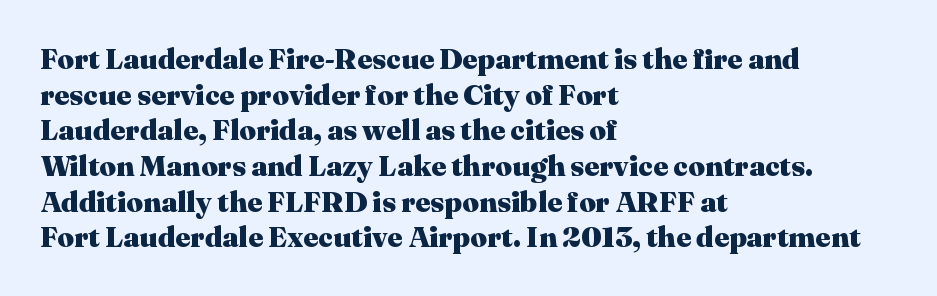
No word sits above an underline. One-word summary of the alignment: left. Spacing verdict: proportional, widths tailored to each character. Inter-character spacing is left at the font's built-in metrics. This rendering employs a face with finishing strokes, i.e., a serif.
